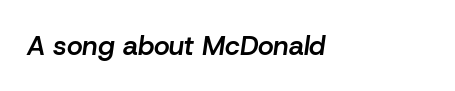
All the whitespace from short lines collects on the right. Tracking here is standard; glyphs follow each other at the usual distance. Bold? Not quite — semibold, heavier than regular but stopping short. Emphasis-style slanted type is in use.
